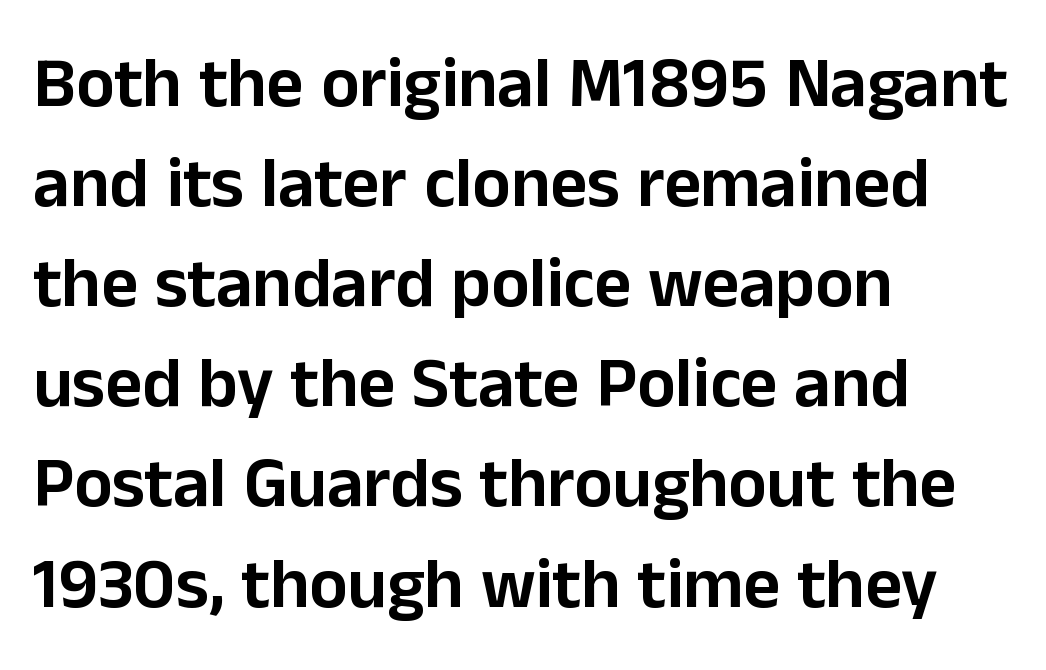
Default kerning and tracking; the words read as compact shapes. The letters stand upright; this is a roman face. Underlining? Definitely not there. This sample keeps an unexceptional amount of space between lines. Classification — sans serif.
